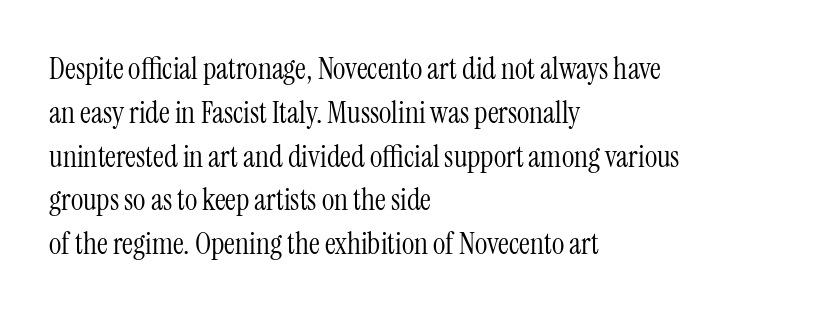
Q: Is the text bold? A: No.
Q: Is the text italic (slanted)? A: No, it is upright.
Q: Is the typeface a serif or a sans-serif typeface? A: Serif.
Q: Is the text underlined? A: No.
Q: How is the paragraph aligned? A: Left-aligned.
Q: Is the spacing between letters normal or unusually wide? A: Normal.
Q: Is the spacing between lines tight, normal or loose? A: Normal.
Q: Width (condensed, normal, or wide)? A: Condensed.
Q: Stroke contrast? A: Medium.
Q: x-height? A: Medium.
Q: Monospaced? A: No.
